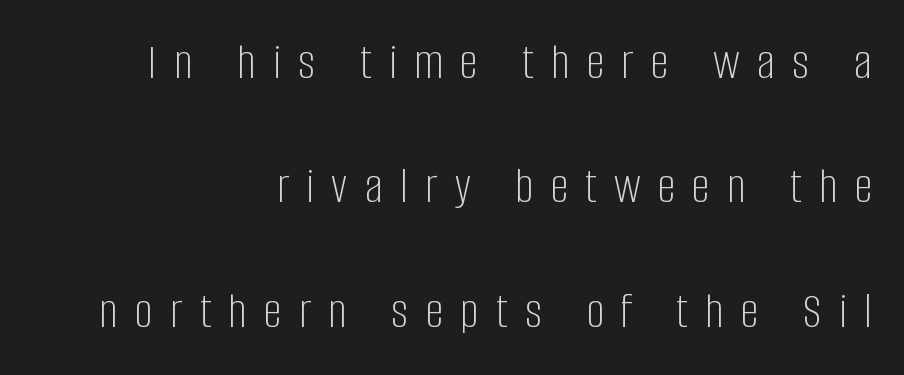
Q: Is the text bold? A: No.
Q: Is the text italic (slanted)? A: No, it is upright.
Q: Is the typeface a serif or a sans-serif typeface? A: Sans-serif.
Q: Is the text underlined? A: No.
Q: How is the paragraph aligned? A: Right-aligned.
Q: Is the spacing between letters normal or unusually wide? A: Unusually wide.
Q: Is the spacing between lines tight, normal or loose? A: Loose.
Q: Width (condensed, normal, or wide)? A: Condensed.
Q: Stroke contrast? A: Low.
Q: x-height? A: Large.
Q: Monospaced? A: No.
